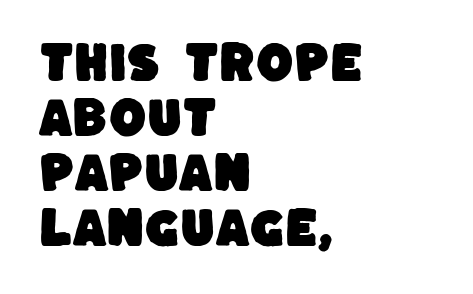
The image shows 43 px sans-serif type; set left-aligned, normal line spacing (1.28x), normal letter spacing, not underlined; low stroke contrast and a large x-height.
